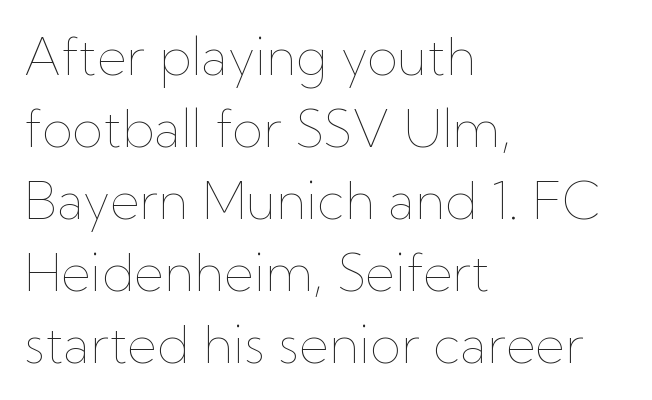
Q: Is the text bold? A: No.
Q: Is the text italic (slanted)? A: No, it is upright.
Q: Is the text underlined? A: No.
Q: How is the paragraph aligned? A: Left-aligned.
Q: Is the spacing between letters normal or unusually wide? A: Normal.
Q: Is the spacing between lines tight, normal or loose? A: Normal.
Q: Width (condensed, normal, or wide)? A: Normal.
Q: Stroke contrast? A: Low.
Q: x-height? A: Medium.
Q: Monospaced? A: No.
